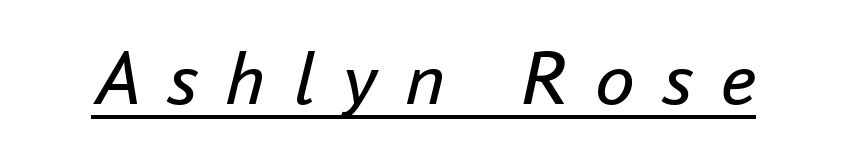
{"italic": "yes", "lean": "right", "slant_degrees": 16, "bold": "no", "weight": "regular", "width": "normal", "stroke_contrast": "low", "x_height": "small", "monospaced": "no", "underline": "yes", "letter_spacing": "wide", "letter_spacing_em": 0.35, "glyph_px": 79}
